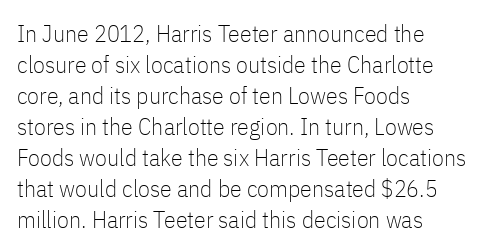
These lines keep a tight, regular rhythm from letter to letter. Notice how descenders clear the ascenders below comfortably — that's standard leading. These lines were composed using upright roman letters. One-word summary of the alignment: left. Nobody drew a line under any word here. The typesetting does not lean heavy: it is not bold.
